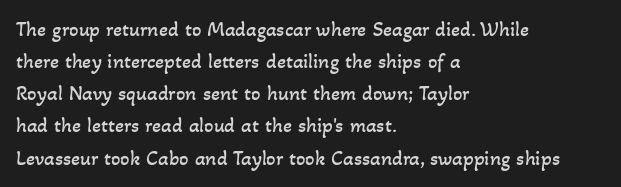
The image shows 21 px text type; set left-aligned, normal line spacing (1.53x), normal letter spacing, not underlined.
